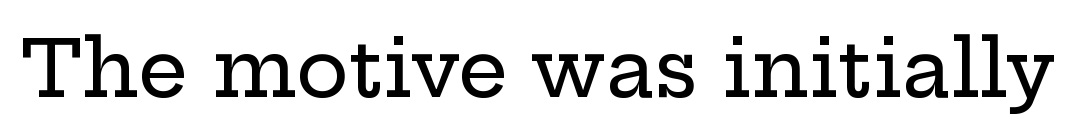
Each letter keeps its own natural width here, so spacing adapts to shape. The horizontal fit of the characters is conventional and even. I'd call this a serif setting — the letters wear small feet. The baseline area is clear. Style check: upright.
